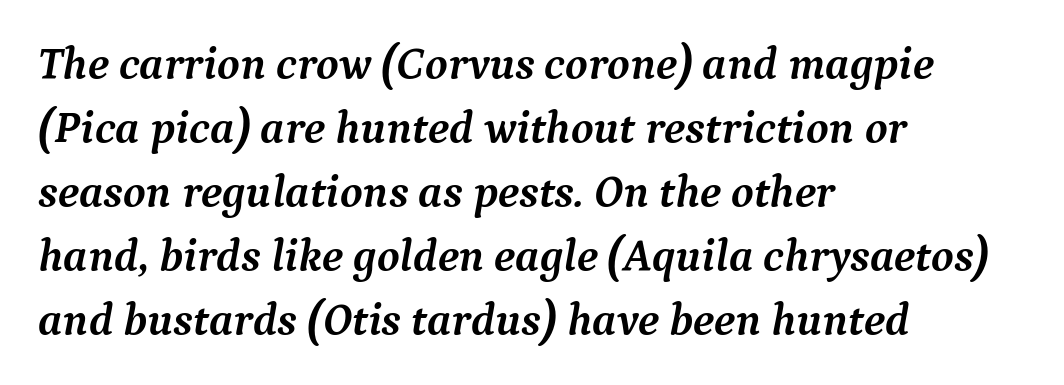
The image shows 46 px semibold serif type, italic (leaning right); set left-aligned, normal line spacing (1.39x), normal letter spacing, not underlined; medium stroke contrast and a medium x-height.
